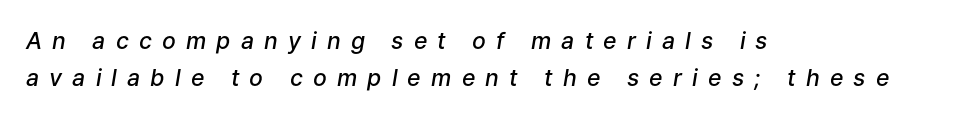
{"italic": "yes", "lean": "right", "slant_degrees": 9, "bold": "semi", "underline": "no", "align": "left", "line_spacing": "normal", "line_spacing_ratio": 1.59, "letter_spacing": "wide", "letter_spacing_em": 0.44, "glyph_px": 23}
